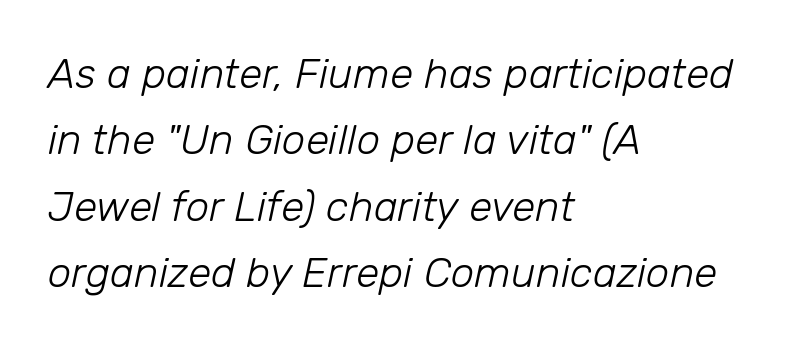
The image shows 42 px light type, italic (leaning right); set left-aligned, normal line spacing (1.58x), normal letter spacing, not underlined; low stroke contrast and a medium x-height.
